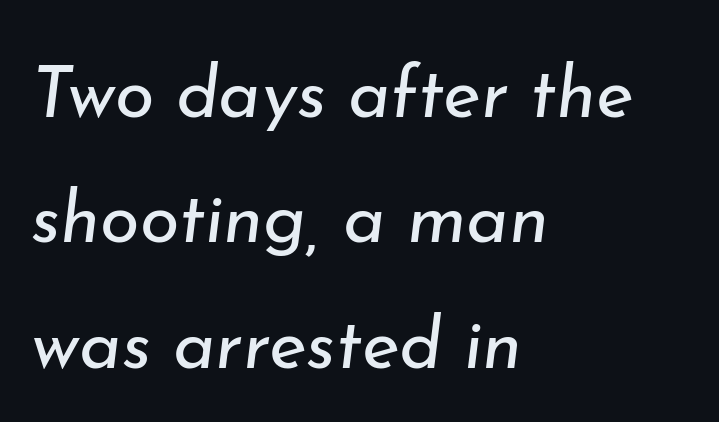
Q: Is the text bold? A: No.
Q: Is the text italic (slanted)? A: Yes, it leans right by about 7 degrees.
Q: Is the text underlined? A: No.
Q: How is the paragraph aligned? A: Left-aligned.
Q: Is the spacing between letters normal or unusually wide? A: Normal.
Q: Width (condensed, normal, or wide)? A: Normal.
Q: Stroke contrast? A: Low.
Q: x-height? A: Small.
Q: Monospaced? A: No.
